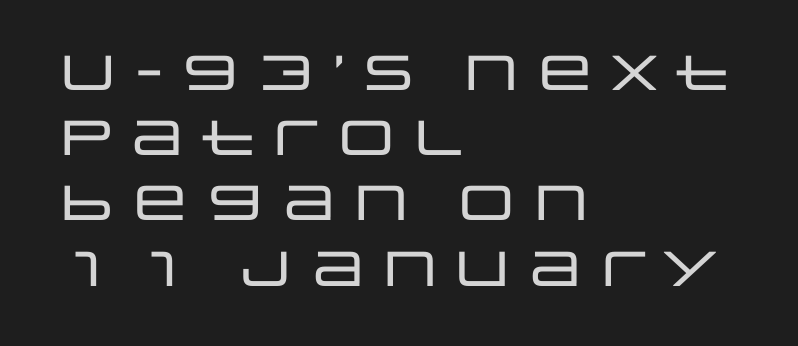
{"serif": "no", "italic": "no", "width": "wide", "stroke_contrast": "low", "x_height": "large", "monospaced": "no", "underline": "no", "align": "left", "line_spacing": "normal", "line_spacing_ratio": 1.33, "letter_spacing": "normal", "letter_spacing_em": 0.0, "glyph_px": 49}
